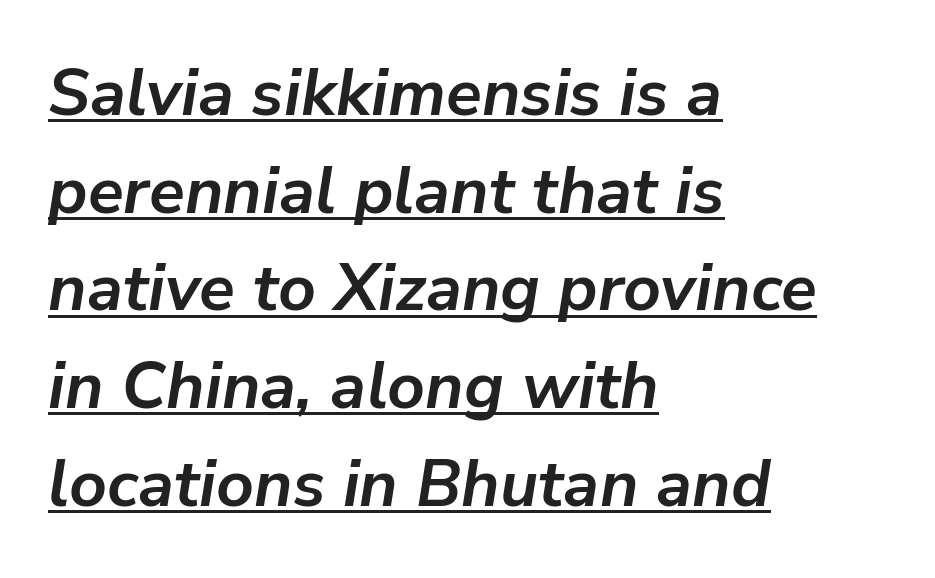
{"italic": "yes", "lean": "right", "slant_degrees": 9, "bold": "yes", "weight": "semibold", "width": "normal", "stroke_contrast": "low", "x_height": "medium", "monospaced": "no", "underline": "yes", "align": "left", "line_spacing": "normal", "line_spacing_ratio": 1.48, "letter_spacing": "normal", "letter_spacing_em": 0.0, "glyph_px": 66}
